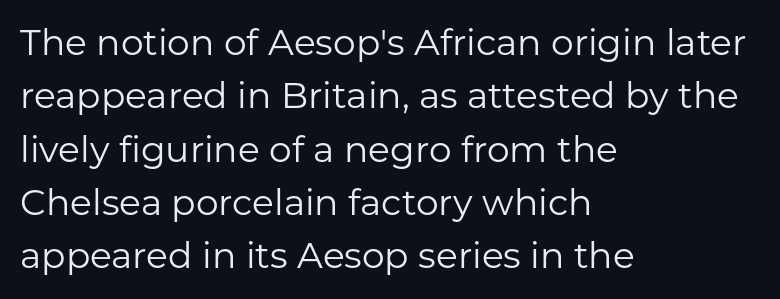
Q: Is the text bold? A: No.
Q: Is the text italic (slanted)? A: No, it is upright.
Q: Is the typeface a serif or a sans-serif typeface? A: Sans-serif.
Q: Is the text underlined? A: No.
Q: How is the paragraph aligned? A: Left-aligned.
Q: Is the spacing between letters normal or unusually wide? A: Normal.
Q: Is the spacing between lines tight, normal or loose? A: Normal.
Q: Width (condensed, normal, or wide)? A: Normal.
Q: Stroke contrast? A: Low.
Q: x-height? A: Medium.
Q: Monospaced? A: No.
